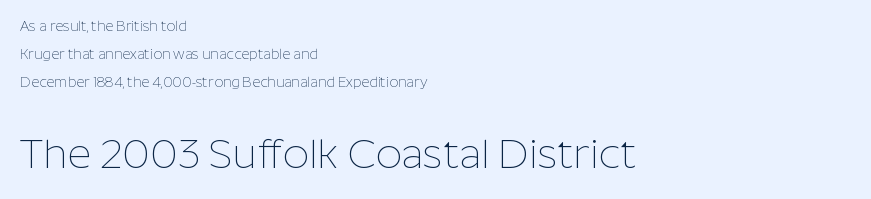
Q: Is the text bold? A: No.
Q: Is the text italic (slanted)? A: No, it is upright.
Q: Is the typeface a serif or a sans-serif typeface? A: Sans-serif.
Q: Is the text underlined? A: No.
Q: How is the paragraph aligned? A: Left-aligned.
Q: Is the spacing between letters normal or unusually wide? A: Normal.
Q: Is the spacing between lines tight, normal or loose? A: Loose.
Q: Which block of text is set in a larger size, the first (top) or the second (bottom)? A: The second (bottom) one.
Q: Width (condensed, normal, or wide)? A: Normal.
Q: Stroke contrast? A: Low.
Q: x-height? A: Medium.
Q: Monospaced? A: No.
